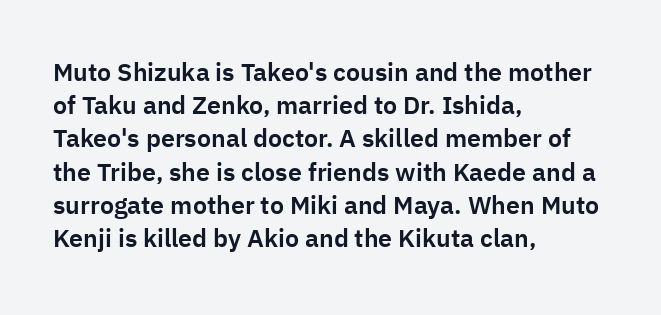
Q: Is the text italic (slanted)? A: No, it is upright.
Q: Is the text underlined? A: No.
Q: How is the paragraph aligned? A: Left-aligned.
Q: Is the spacing between letters normal or unusually wide? A: Normal.
Q: Is the spacing between lines tight, normal or loose? A: Normal.
